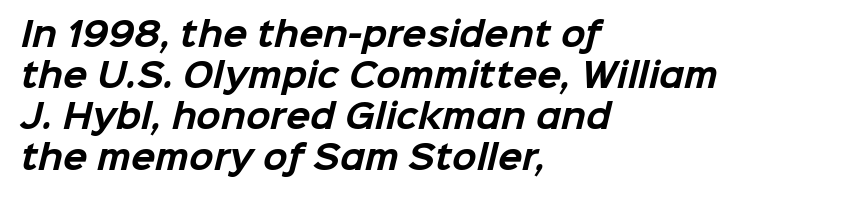
{"serif": "no", "bold": "yes", "weight": "bold", "width": "normal", "stroke_contrast": "low", "x_height": "medium", "monospaced": "no", "underline": "no", "align": "left", "line_spacing": "normal", "line_spacing_ratio": 1.28, "letter_spacing": "normal", "letter_spacing_em": 0.0, "glyph_px": 32}
